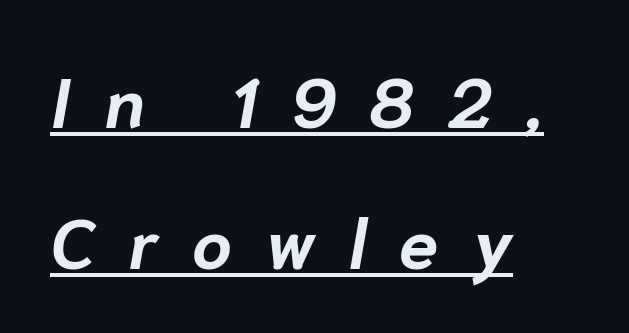
{"italic": "yes", "lean": "right", "slant_degrees": 10, "bold": "yes", "weight": "bold", "width": "normal", "stroke_contrast": "low", "x_height": "medium", "monospaced": "no", "underline": "yes", "align": "left", "line_spacing": "loose", "line_spacing_ratio": 2.01, "letter_spacing": "wide", "letter_spacing_em": 0.48, "glyph_px": 70}
